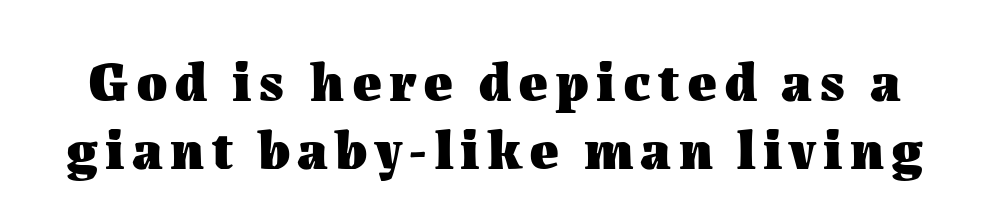
The glyphs have the mass of a bold cut. Spacing verdict: proportional, widths tailored to each character. The foot of each line stays bare and open. The typography opts for an upright posture over an oblique one.
